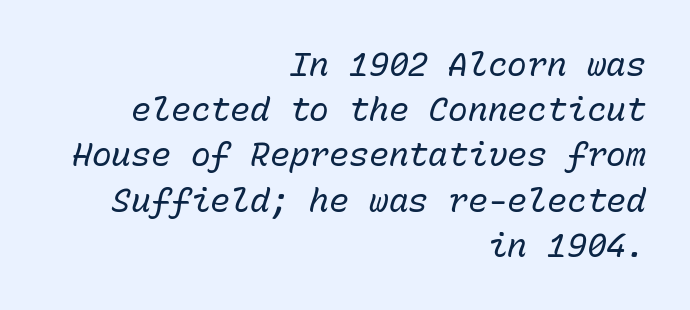
The image shows 33 px regular-weight type, italic (leaning right), monospaced; set right-aligned, normal line spacing (1.37x), normal letter spacing, not underlined; low stroke contrast and a medium x-height.
